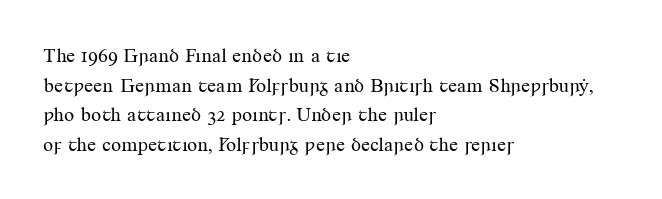
{"italic": "no", "bold": "no", "underline": "no", "align": "left", "line_spacing": "normal", "line_spacing_ratio": 1.48, "letter_spacing": "normal", "letter_spacing_em": 0.0, "glyph_px": 20}
